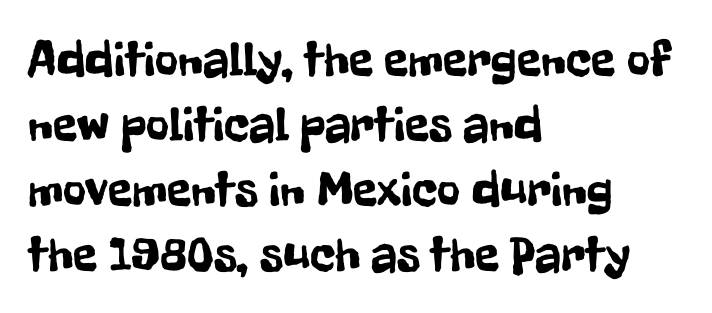
Q: Is the text italic (slanted)? A: No, it is upright.
Q: Is the typeface a serif or a sans-serif typeface? A: Sans-serif.
Q: Is the text underlined? A: No.
Q: How is the paragraph aligned? A: Left-aligned.
Q: Is the spacing between letters normal or unusually wide? A: Normal.
Q: Is the spacing between lines tight, normal or loose? A: Normal.
Q: Width (condensed, normal, or wide)? A: Condensed.
Q: Stroke contrast? A: Low.
Q: x-height? A: Medium.
Q: Monospaced? A: No.
